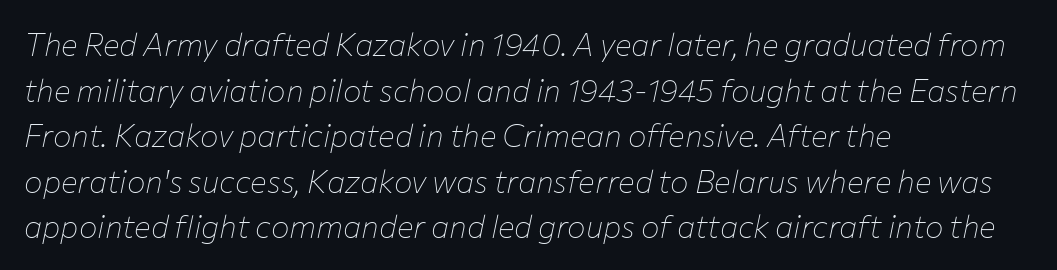
Standard letterfit; no display-style spreading of the glyphs. Do the characters align in a grid? No, the font is proportional. Compared with a typical body face, this is equally light or lighter still. Vertically, the passage feels balanced, rows spaced as you'd expect. The whole block is typeset with a tilt. Layout note: lines flush left.
